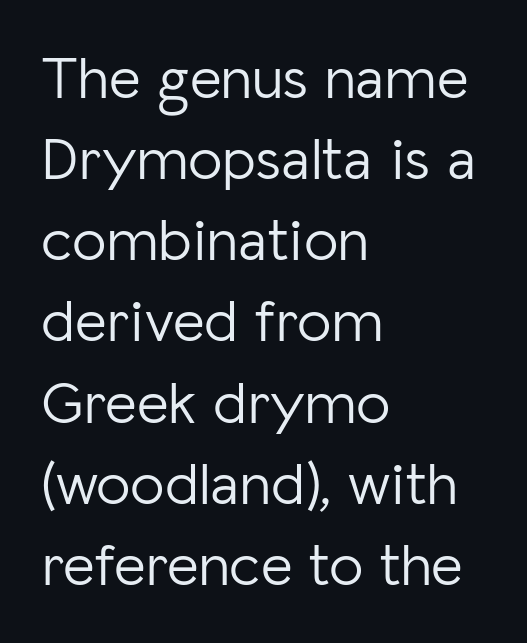
The image shows 61 px light sans-serif type, upright; set left-aligned, normal line spacing (1.33x), normal letter spacing, not underlined; low stroke contrast and a medium x-height.
